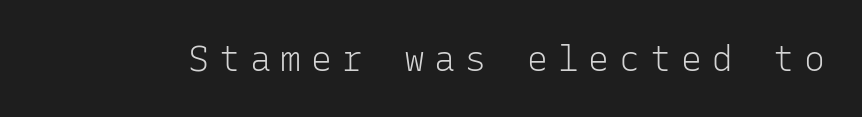
The zone under the glyphs is completely vacant. A typesetter would mark this as roman, not italic. Every character here occupies the same horizontal width, giving the sample a typewriter-like rhythm. Counters stay open thanks to moderate or lighter strokes.
